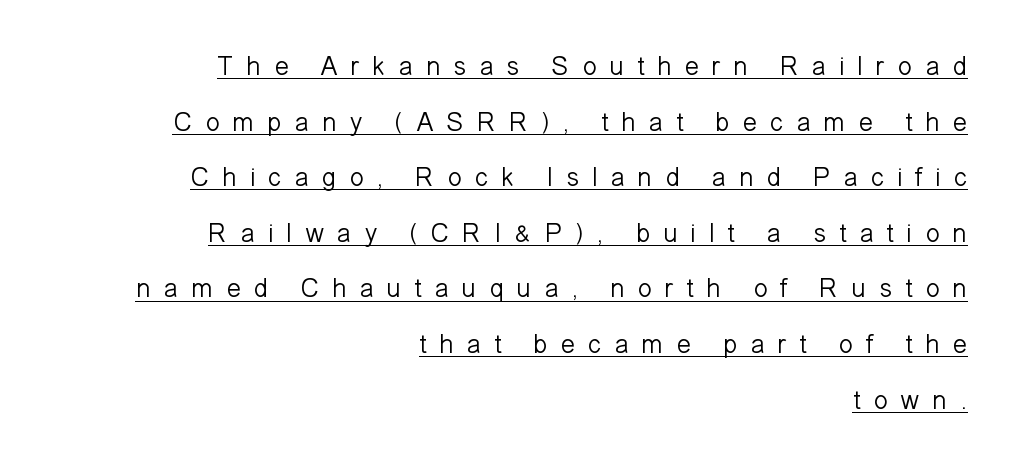
The image shows 27 px text type, upright; set right-aligned, loose line spacing (2.06x), unusually wide letter spacing (+0.46 em), underlined.
